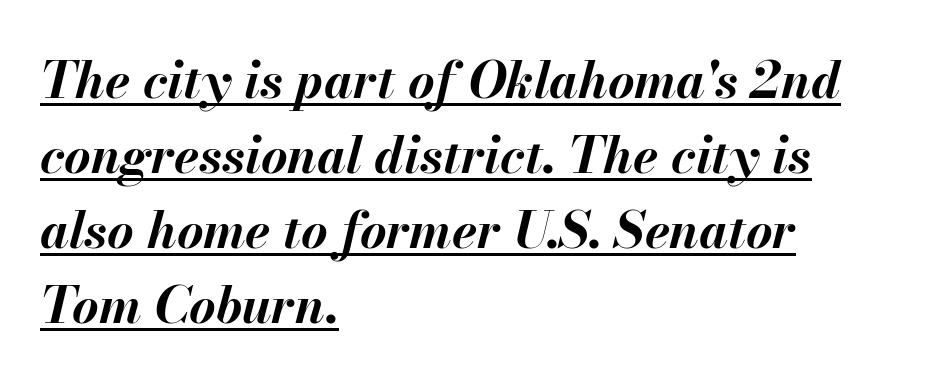
The image shows 51 px bold type, italic (leaning right); set left-aligned, normal line spacing (1.47x), normal letter spacing, underlined; medium stroke contrast and a small x-height.
